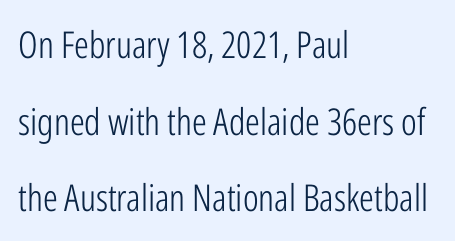
{"serif": "no", "italic": "no", "bold": "no", "weight": "light", "width": "condensed", "stroke_contrast": "low", "x_height": "medium", "monospaced": "no", "underline": "no", "align": "left", "line_spacing": "loose", "line_spacing_ratio": 2.07, "letter_spacing": "normal", "letter_spacing_em": 0.0, "glyph_px": 37}
